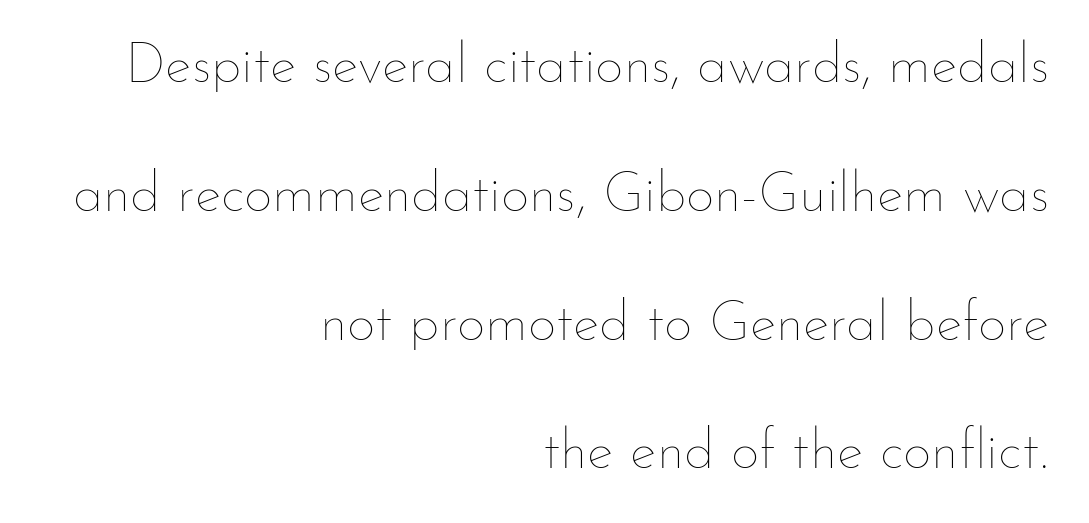
Looks like regular typesetting: each glyph gets only the width it needs. Lines of text with bare space underneath. The rag falls on the left side of this text block. The passage shown is not bold in any degree. Quick note: interline space is abundant. Here the glyphs are tracked normally, forming tight word shapes.
